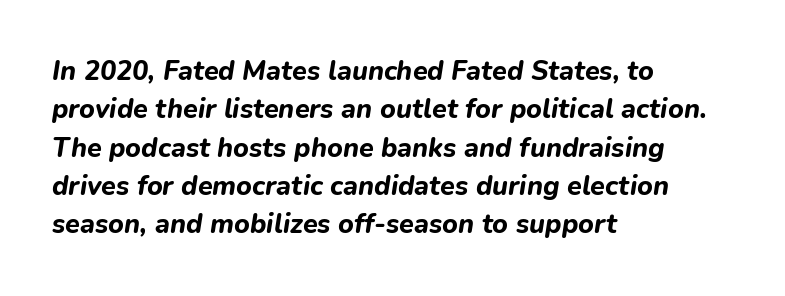
The image shows 27 px bold type, italic (leaning right); set left-aligned, normal line spacing (1.42x), normal letter spacing, not underlined.
